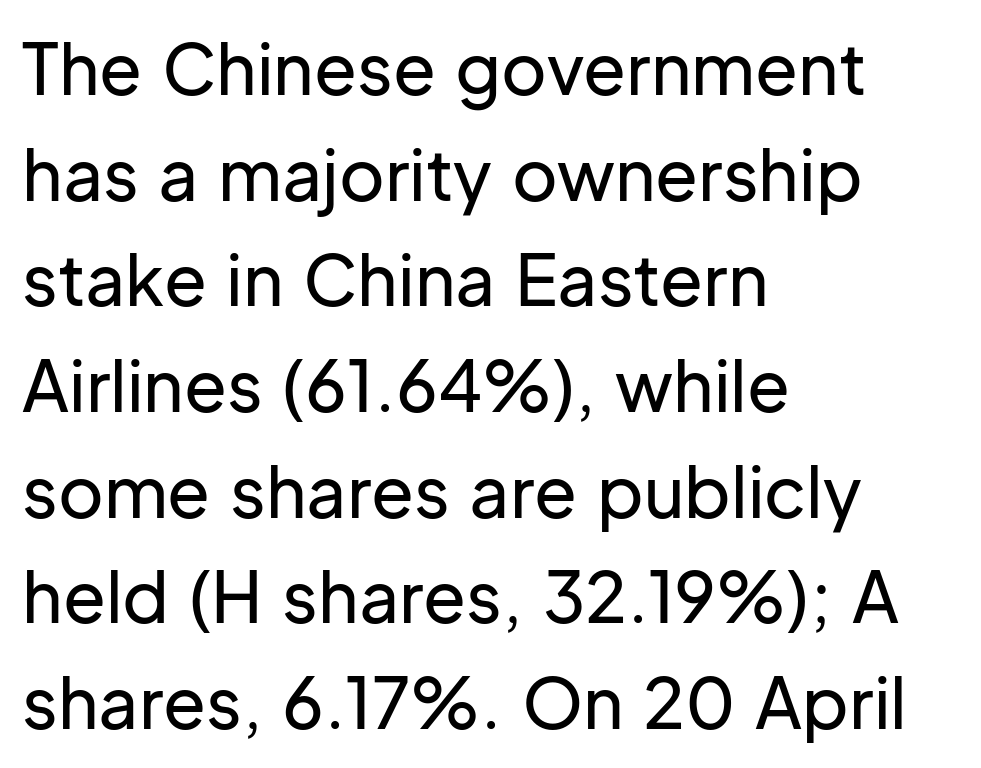
Q: Is the text italic (slanted)? A: No, it is upright.
Q: Is the typeface a serif or a sans-serif typeface? A: Sans-serif.
Q: Is the text underlined? A: No.
Q: How is the paragraph aligned? A: Left-aligned.
Q: Is the spacing between letters normal or unusually wide? A: Normal.
Q: Is the spacing between lines tight, normal or loose? A: Normal.
Q: Width (condensed, normal, or wide)? A: Normal.
Q: Stroke contrast? A: Low.
Q: x-height? A: Medium.
Q: Monospaced? A: No.
